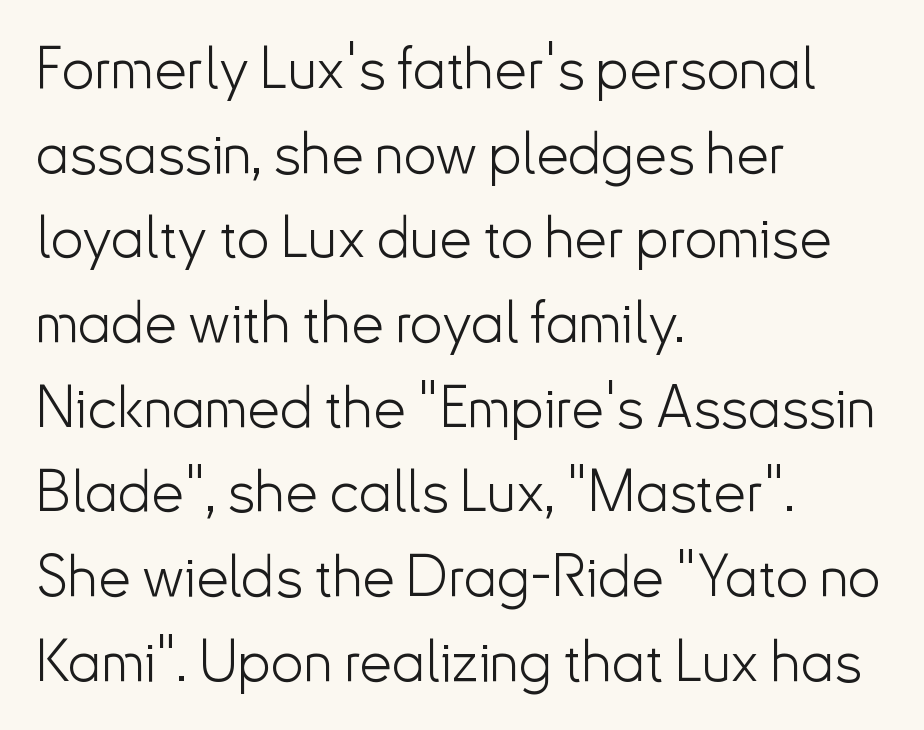
The image shows 58 px light sans-serif type, upright; set left-aligned, normal line spacing (1.46x), normal letter spacing, not underlined; low stroke contrast and a small x-height.
